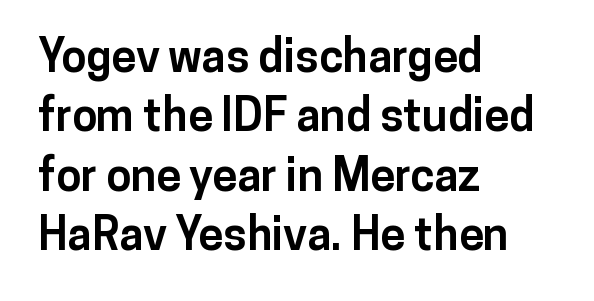
{"serif": "no", "italic": "no", "bold": "yes", "weight": "bold", "width": "normal", "stroke_contrast": "low", "x_height": "medium", "monospaced": "no", "underline": "no", "align": "left", "line_spacing": "normal", "line_spacing_ratio": 1.32, "letter_spacing": "normal", "letter_spacing_em": 0.0, "glyph_px": 45}
